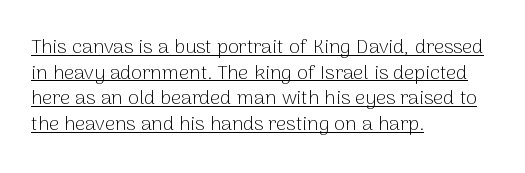
The image shows 20 px text type, upright; set left-aligned, normal line spacing (1.28x), normal letter spacing, underlined.
